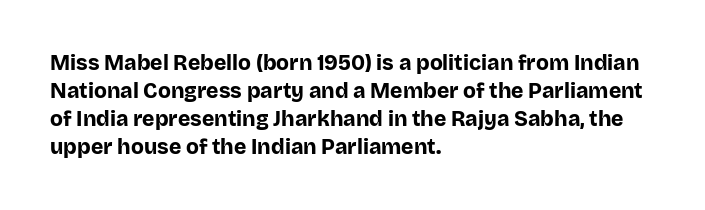
Style check: upright. Reading down the block, your eye returns to a fixed left position each line. This rendering leaves character spacing at its baseline value. Check under the words: just untouched page.
